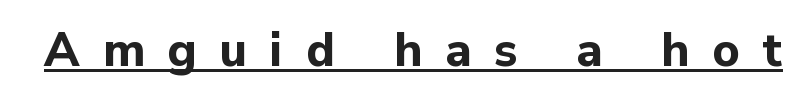
Q: Is the text bold? A: Yes.
Q: Is the text italic (slanted)? A: No, it is upright.
Q: Is the typeface a serif or a sans-serif typeface? A: Sans-serif.
Q: Is the text underlined? A: Yes.
Q: Is the spacing between letters normal or unusually wide? A: Unusually wide.
Q: Width (condensed, normal, or wide)? A: Normal.
Q: Stroke contrast? A: Low.
Q: x-height? A: Medium.
Q: Monospaced? A: No.
